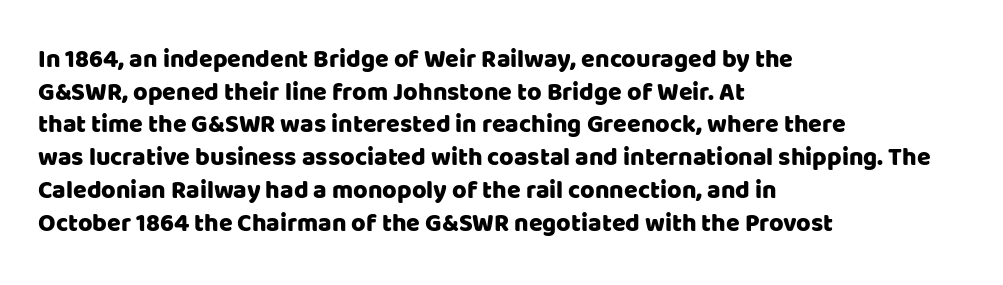
Q: Is the text italic (slanted)? A: No, it is upright.
Q: Is the text underlined? A: No.
Q: How is the paragraph aligned? A: Left-aligned.
Q: Is the spacing between letters normal or unusually wide? A: Normal.
Q: Is the spacing between lines tight, normal or loose? A: Normal.
